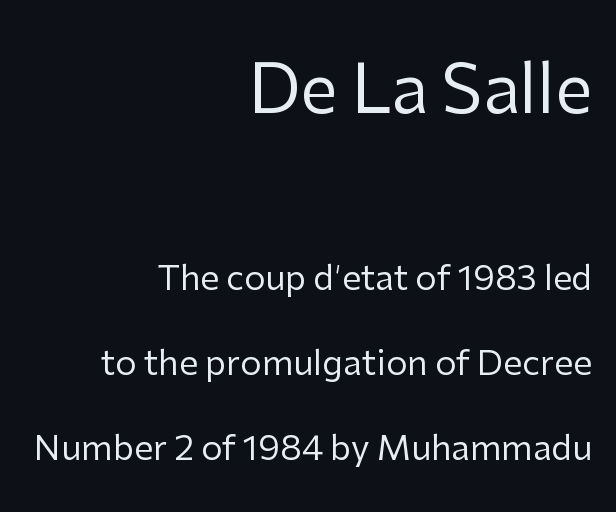
The image shows 67 px regular-weight sans-serif type, upright; set right-aligned, loose line spacing (2.5x), normal letter spacing, not underlined; the first (top) block is 1.97x larger; low stroke contrast and a medium x-height.
